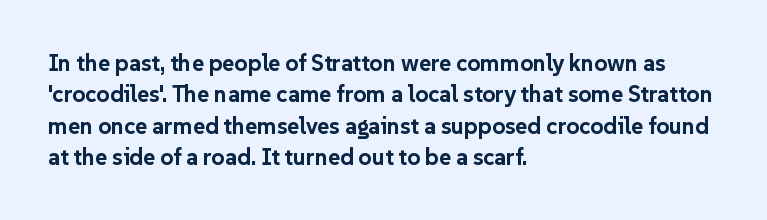
{"italic": "no", "bold": "yes", "underline": "no", "align": "left", "line_spacing": "normal", "line_spacing_ratio": 1.36, "letter_spacing": "normal", "letter_spacing_em": 0.0, "glyph_px": 23}
